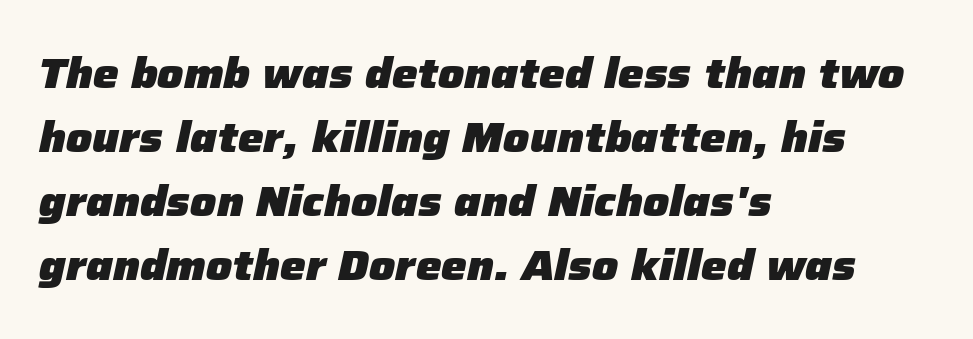
{"italic": "yes", "lean": "right", "slant_degrees": 12, "bold": "yes", "weight": "heavy", "width": "normal", "stroke_contrast": "low", "x_height": "medium", "monospaced": "no", "underline": "no", "align": "left", "line_spacing": "normal", "line_spacing_ratio": 1.49, "letter_spacing": "normal", "letter_spacing_em": 0.0, "glyph_px": 43}
